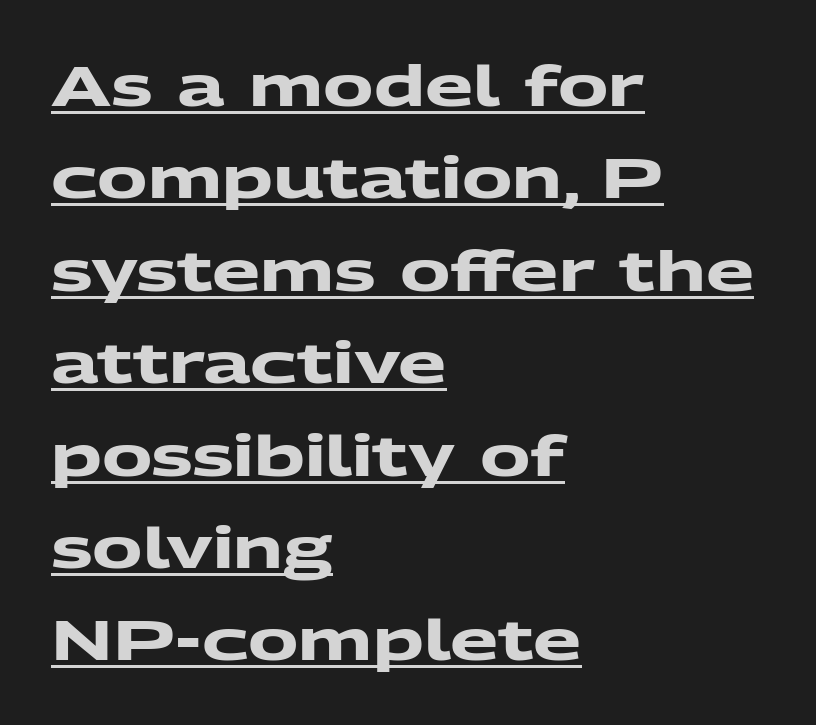
Spacing verdict: proportional, widths tailored to each character. The face used here is a sans, in the tradition of grotesques and geometrics. A typographer would call this underscored text. Regular leading. Each glyph is drawn with heavy, bold strokes. This rendering leaves character spacing at its baseline value.
